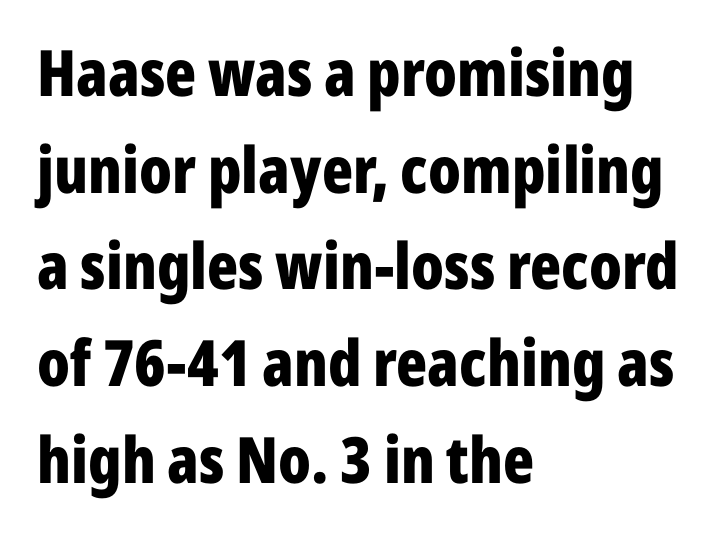
The image shows 64 px bold, condensed sans-serif type, upright; set left-aligned, normal line spacing (1.51x), normal letter spacing, not underlined; low stroke contrast and a medium x-height.
